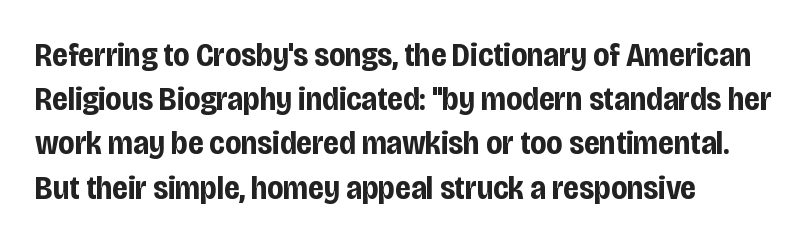
The image shows 33 px bold, condensed sans-serif type, upright; set left-aligned, normal line spacing (1.34x), normal letter spacing, not underlined; low stroke contrast and a large x-height.
